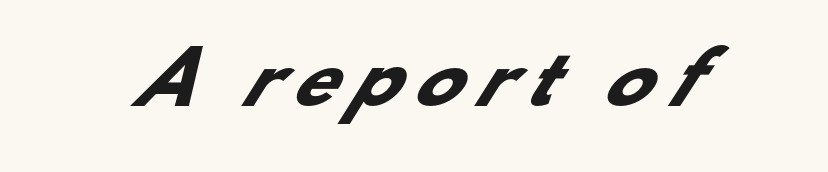
{"serif": "no", "bold": "yes", "weight": "heavy", "width": "normal", "stroke_contrast": "low", "x_height": "small", "monospaced": "no", "underline": "no", "letter_spacing": "wide", "letter_spacing_em": 0.22, "glyph_px": 70}
